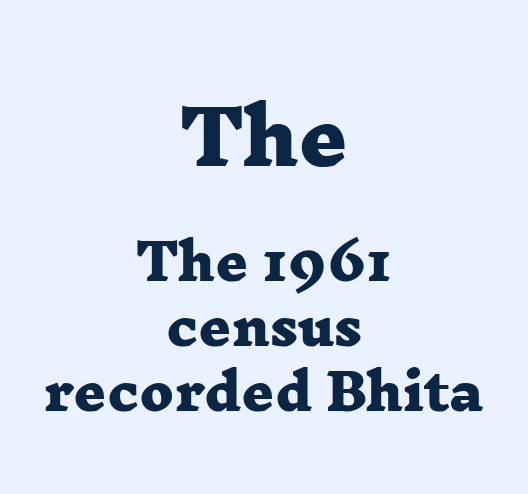
{"serif": "yes", "bold": "yes", "weight": "heavy", "width": "wide", "stroke_contrast": "low", "x_height": "medium", "monospaced": "no", "underline": "no", "align": "center", "line_spacing": "normal", "line_spacing_ratio": 1.3, "letter_spacing": "normal", "letter_spacing_em": 0.0, "larger_block": "first", "size_ratio": 1.5, "glyph_px": 75}
